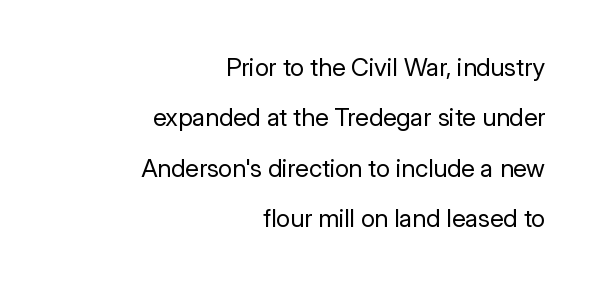
Words float on clear page, feet unadorned. The lines are quadded right. In terms of leading, this rendering errs on the spacious side. No heavy texture on the line: the type isn't bold. There is no visible air inserted between adjacent glyphs.
